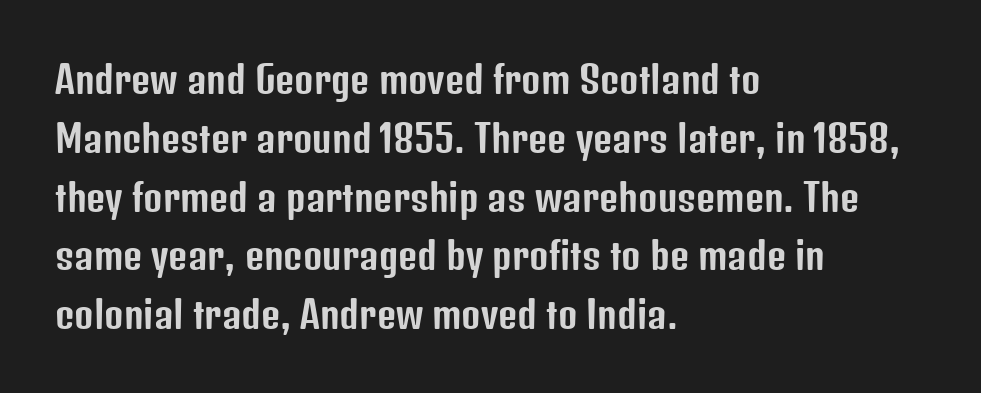
Line starts are locked; line ends wander. Character widths vary here, with narrow letters taking less room than wide ones. A clean baseline with only descenders dipping below it. Nothing unusual about the tracking: characters are spaced as the font intends. Notice how descenders clear the ascenders below comfortably — that's standard leading. Style check: upright.
